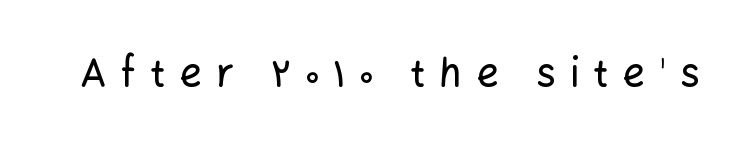
{"serif": "no", "italic": "no", "width": "normal", "stroke_contrast": "low", "x_height": "medium", "monospaced": "no", "underline": "no", "letter_spacing": "wide", "letter_spacing_em": 0.36, "glyph_px": 39}
